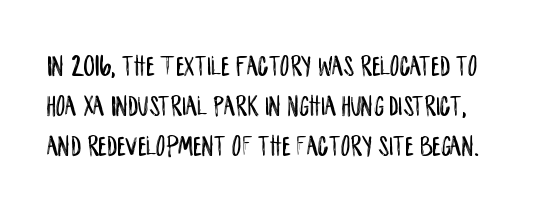
Think of a printed novel: that variable character pitch is what you see here. Serifs: no, the terminals of the letterforms are clean. Leading: standard. The area under the type is left untouched. You can tell it's not italic because the verticals are truly vertical.
